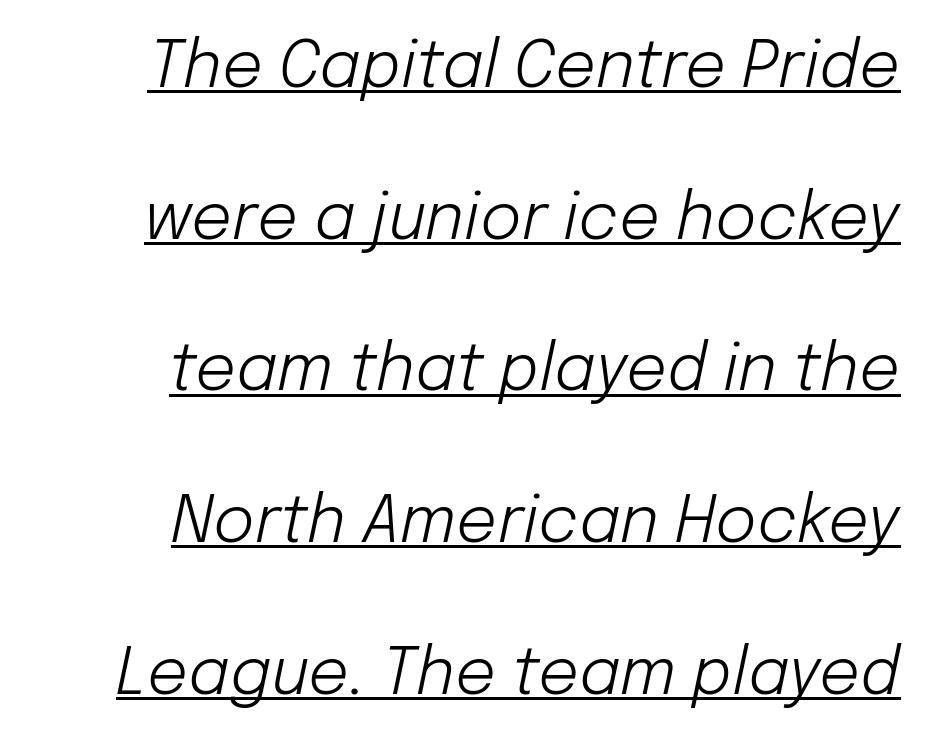
The image shows 64 px light type, italic (leaning right); set right-aligned, loose line spacing (2.37x), normal letter spacing, underlined; low stroke contrast and a medium x-height.
